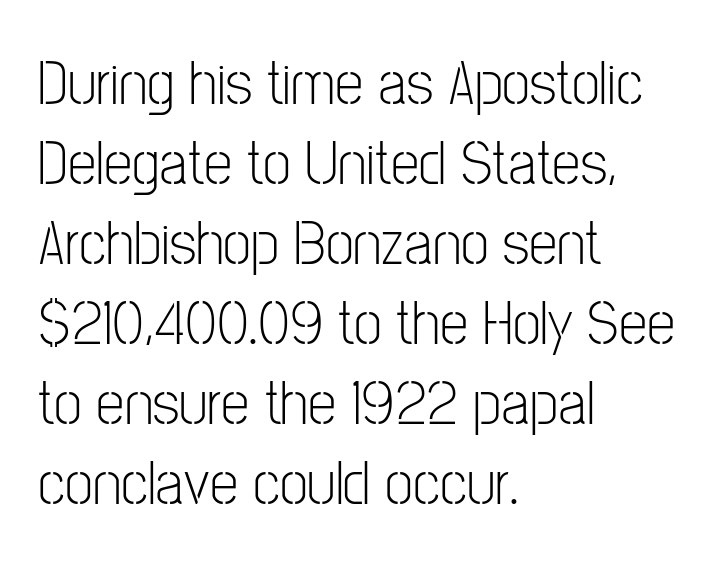
The image shows 64 px light, condensed sans-serif type, upright; set left-aligned, normal line spacing (1.25x), normal letter spacing, not underlined; low stroke contrast and a medium x-height.
